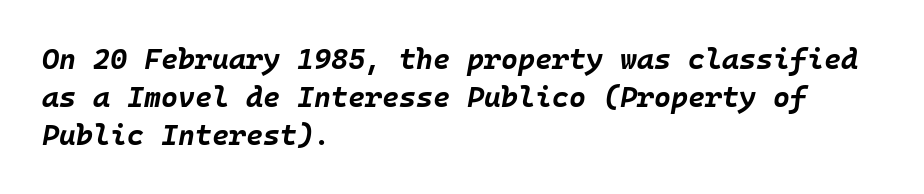
Q: Is the text bold? A: Yes.
Q: Is the text italic (slanted)? A: Yes, it leans right by about 10 degrees.
Q: Is the text underlined? A: No.
Q: How is the paragraph aligned? A: Left-aligned.
Q: Is the spacing between letters normal or unusually wide? A: Normal.
Q: Is the spacing between lines tight, normal or loose? A: Normal.
Q: Width (condensed, normal, or wide)? A: Normal.
Q: Stroke contrast? A: Low.
Q: x-height? A: Large.
